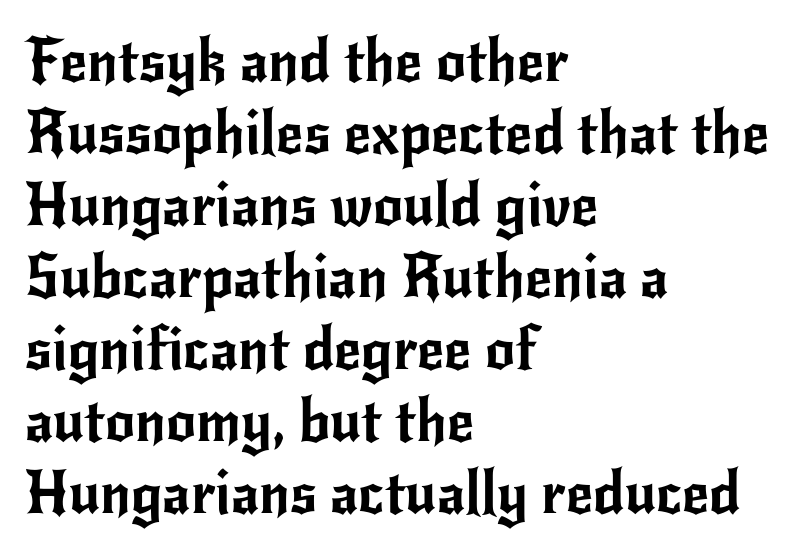
Q: Is the text italic (slanted)? A: No, it is upright.
Q: Is the typeface a serif or a sans-serif typeface? A: Sans-serif.
Q: Is the text underlined? A: No.
Q: How is the paragraph aligned? A: Left-aligned.
Q: Is the spacing between letters normal or unusually wide? A: Normal.
Q: Width (condensed, normal, or wide)? A: Normal.
Q: Stroke contrast? A: Low.
Q: x-height? A: Small.
Q: Monospaced? A: No.
